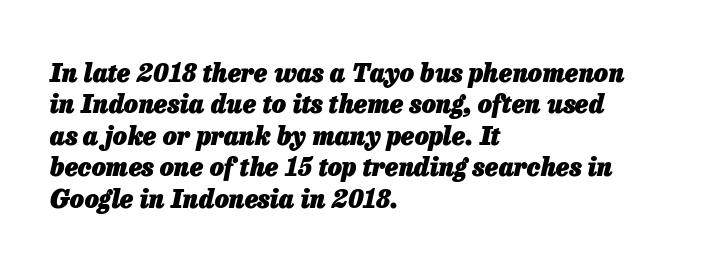
{"italic": "yes", "lean": "right", "slant_degrees": 13, "bold": "yes", "underline": "no", "align": "left", "line_spacing": "normal", "line_spacing_ratio": 1.26, "letter_spacing": "normal", "letter_spacing_em": 0.0, "glyph_px": 25}
